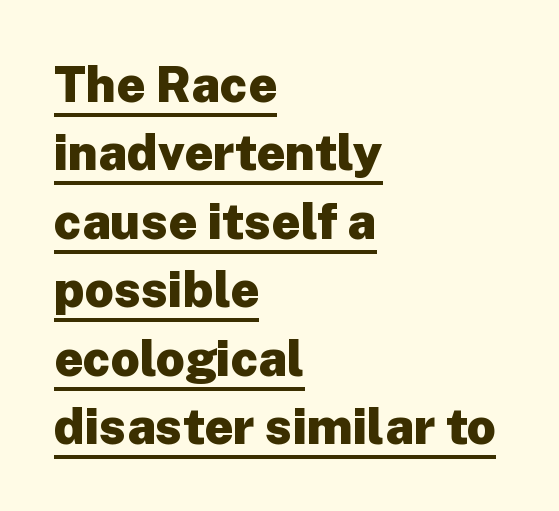
The image shows 50 px heavy sans-serif type, upright; set left-aligned, normal line spacing (1.37x), normal letter spacing, underlined; low stroke contrast and a medium x-height.
